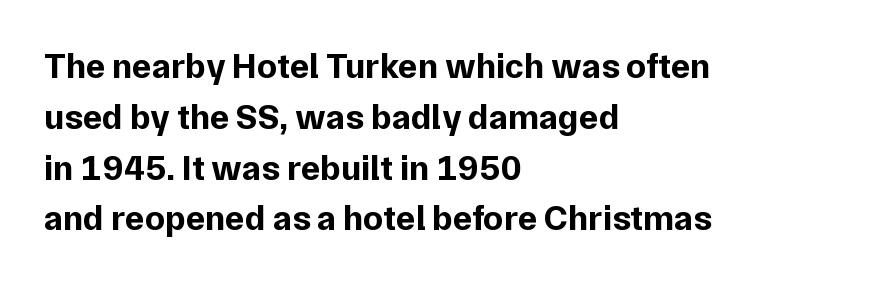
{"serif": "no", "italic": "no", "bold": "yes", "weight": "bold", "width": "normal", "stroke_contrast": "low", "x_height": "medium", "monospaced": "no", "underline": "no", "align": "left", "line_spacing": "normal", "line_spacing_ratio": 1.41, "letter_spacing": "normal", "letter_spacing_em": 0.0, "glyph_px": 36}
